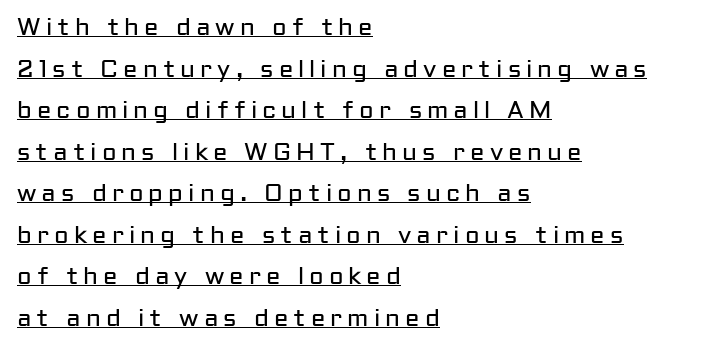
The face used here is rendered with a markedly widened letterfit. You can see a thin bar hugging the bottom of the glyphs. The characters are drawn with everyday or finer stroke widths. Style check: upright. Casual observation: everything's shoved over to the left.
